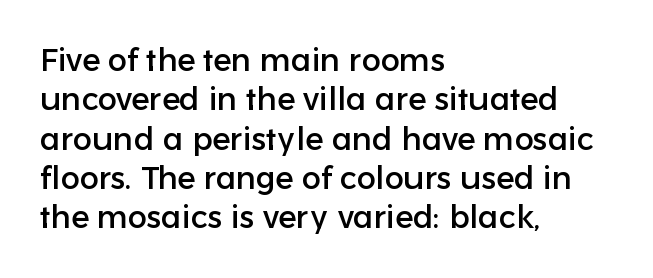
{"serif": "no", "italic": "no", "width": "normal", "stroke_contrast": "low", "x_height": "medium", "monospaced": "no", "underline": "no", "align": "left", "line_spacing_ratio": 1.23, "letter_spacing": "normal", "letter_spacing_em": 0.0, "glyph_px": 32}
